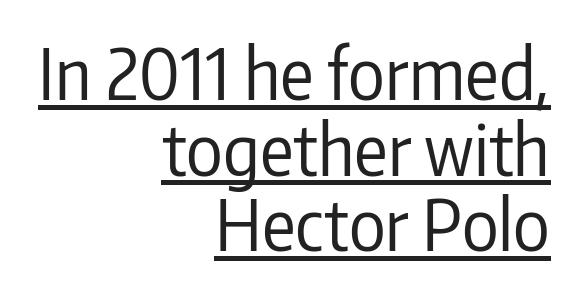
{"serif": "no", "italic": "no", "bold": "no", "weight": "regular", "width": "condensed", "stroke_contrast": "low", "x_height": "medium", "monospaced": "no", "underline": "yes", "align": "right", "line_spacing": "tight", "line_spacing_ratio": 1.08, "letter_spacing": "normal", "letter_spacing_em": 0.0, "glyph_px": 70}
